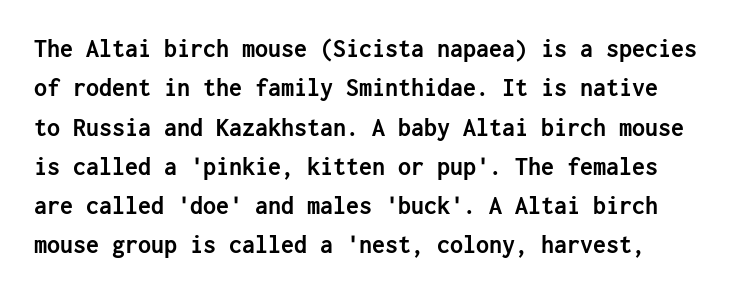
{"italic": "no", "bold": "yes", "underline": "no", "line_spacing": "normal", "line_spacing_ratio": 1.51, "letter_spacing": "normal", "letter_spacing_em": 0.0, "glyph_px": 26}
